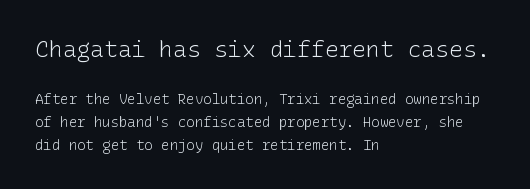
No extra tracking has been applied to these lines. Summary of vertical rhythm: regular, with standard interline spacing. Stems and bowls with no extra thickness — not bold. In this sample the first text group is rendered at the bigger scale. All the whitespace from short lines collects on the right. The type sits square on the baseline with zero lean.
